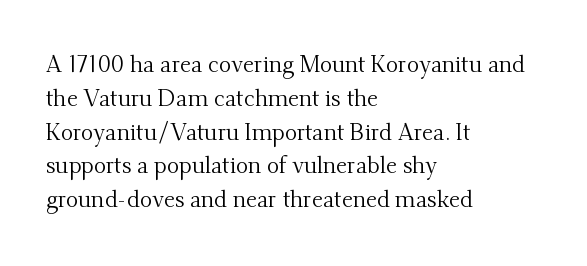
Just letters on the line, the space beneath them empty. Evenly set lines give the paragraph a standard silhouette. Heft: none added — not bold. Notice how the passage keeps a crisp vertical edge on the left only. No extra tracking has been applied to these lines. A roman cut, with each character standing at attention.
